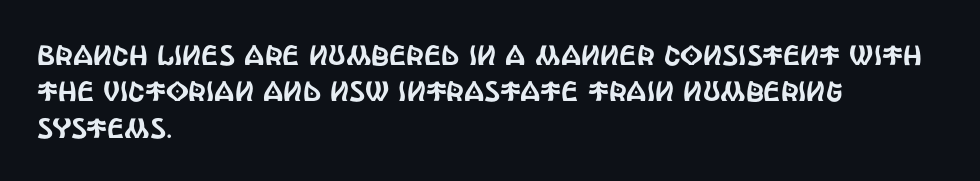
{"serif": "no", "italic": "no", "width": "condensed", "x_height": "large", "monospaced": "no", "underline": "no", "align": "left", "line_spacing": "normal", "line_spacing_ratio": 1.3, "letter_spacing": "normal", "letter_spacing_em": 0.0, "glyph_px": 28}
